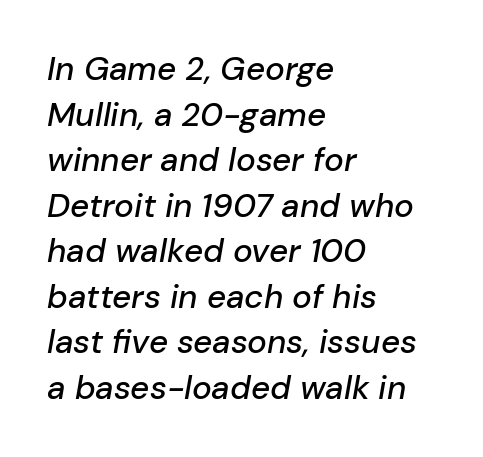
The typography opts for an oblique posture over an upright one. Default kerning and tracking; the words read as compact shapes. Students, observe: this is what conventionally led text looks like. The ragged edge is on the right, which tells us the setting is flush left. The specimen omits any rule beneath the text block's lines. The rendering uses natural spacing where letterforms have individual widths.
